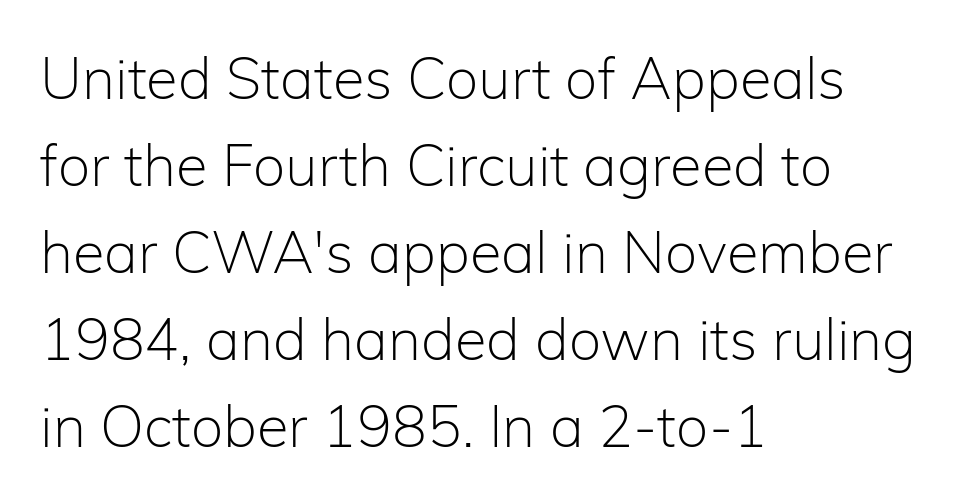
Q: Is the text bold? A: No.
Q: Is the text italic (slanted)? A: No, it is upright.
Q: Is the typeface a serif or a sans-serif typeface? A: Sans-serif.
Q: Is the text underlined? A: No.
Q: How is the paragraph aligned? A: Left-aligned.
Q: Is the spacing between letters normal or unusually wide? A: Normal.
Q: Is the spacing between lines tight, normal or loose? A: Normal.
Q: Width (condensed, normal, or wide)? A: Normal.
Q: Stroke contrast? A: Low.
Q: x-height? A: Medium.
Q: Monospaced? A: No.
